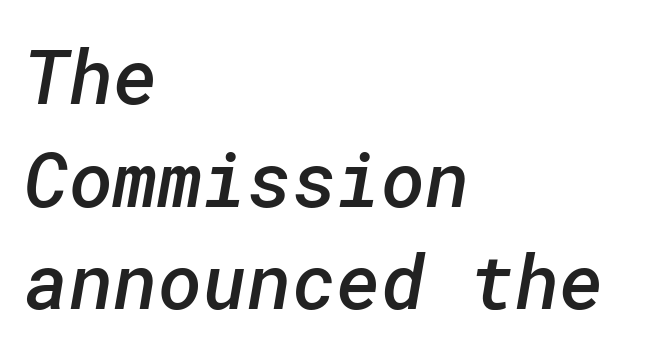
This rendering features lettering with no underline. What kind of face is this? One without serifs — a sans. Typeset ragged right — the left edge is the straight one. Each word holds together tightly as a unit, with standard inter-letter gaps.
